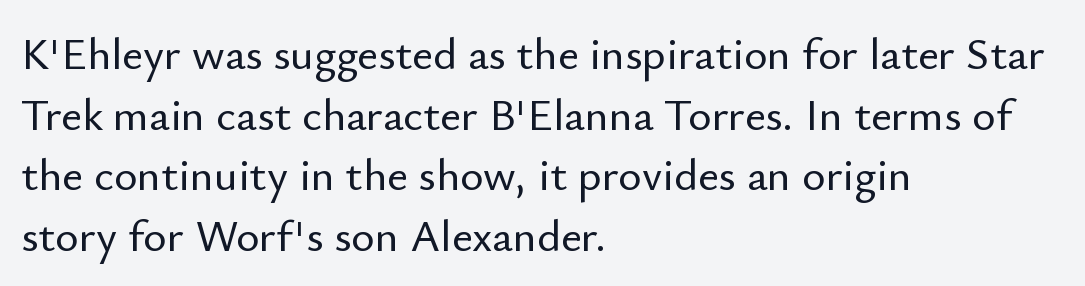
The lines are quadded left. Type style note: lacks serifs. This sample has the flowing, uneven cadence of proportional lettering. The specimen reads as upright at a glance.
